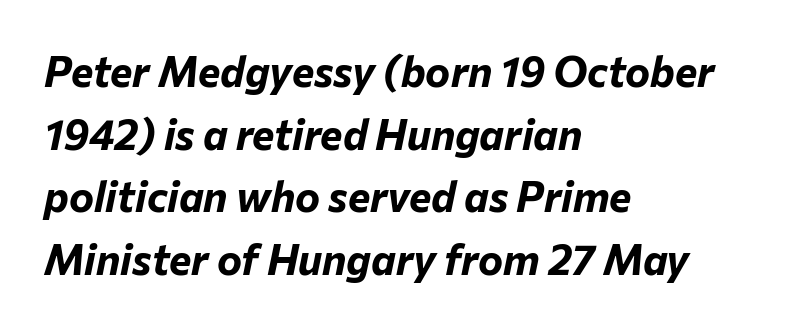
The image shows 42 px bold type, italic (leaning right); set left-aligned, normal line spacing (1.49x), normal letter spacing, not underlined; low stroke contrast and a medium x-height.
